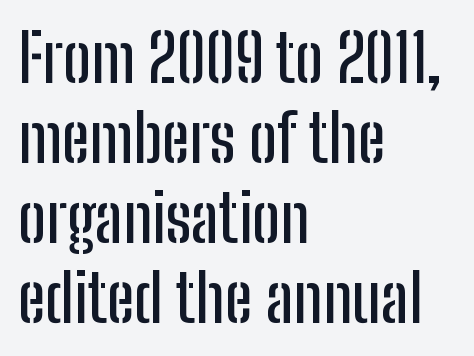
{"serif": "no", "italic": "no", "width": "condensed", "stroke_contrast": "low", "x_height": "medium", "monospaced": "no", "underline": "no", "align": "left", "line_spacing_ratio": 1.21, "letter_spacing": "normal", "letter_spacing_em": 0.0, "glyph_px": 66}
